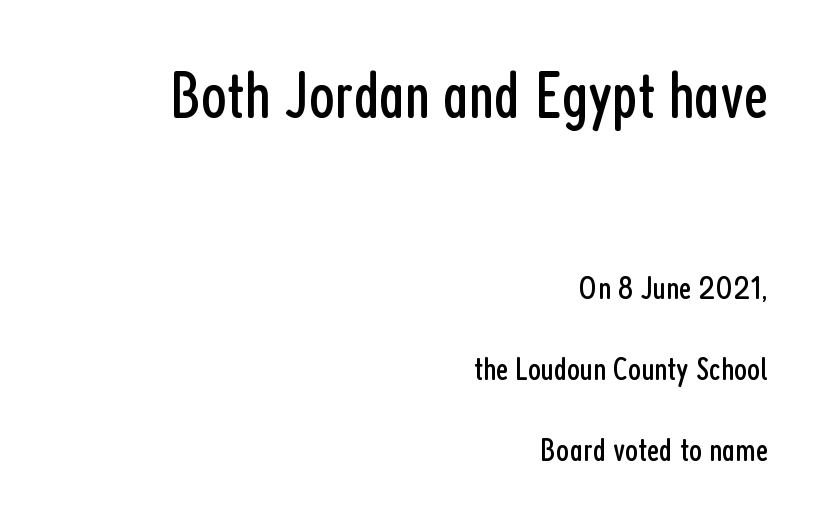
These lines stack with their right ends in a neat column. Does extra space separate the letters? No, they use regular spacing. Think of a printed novel: that variable character pitch is what you see here. Airy leading. The more generous point size was reserved for the upper chunk.
